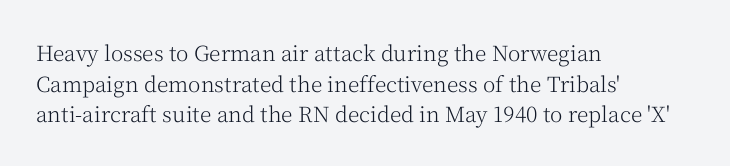
The image shows 21 px text type, upright; set left-aligned, normal line spacing (1.46x), normal letter spacing, not underlined.
